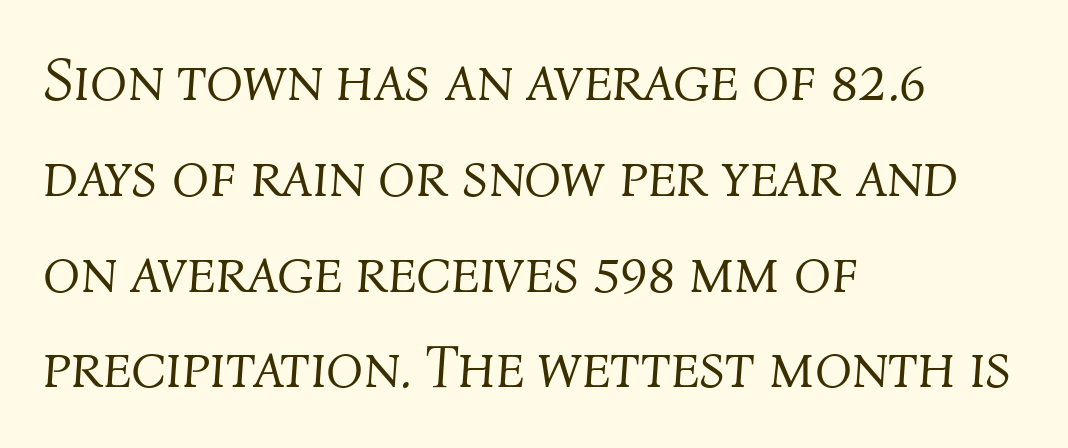
{"italic": "yes", "lean": "right", "slant_degrees": 4, "bold": "no", "weight": "light", "width": "normal", "stroke_contrast": "medium", "x_height": "medium", "monospaced": "no", "underline": "no", "align": "left", "line_spacing": "normal", "line_spacing_ratio": 1.57, "letter_spacing": "normal", "letter_spacing_em": 0.0, "glyph_px": 61}
